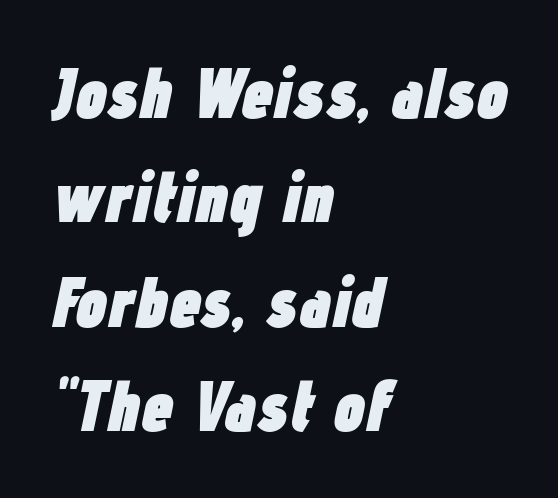
Q: Is the text bold? A: Yes.
Q: Is the text italic (slanted)? A: Yes, it leans right by about 12 degrees.
Q: Is the text underlined? A: No.
Q: How is the paragraph aligned? A: Left-aligned.
Q: Is the spacing between letters normal or unusually wide? A: Normal.
Q: Is the spacing between lines tight, normal or loose? A: Normal.
Q: Width (condensed, normal, or wide)? A: Condensed.
Q: Stroke contrast? A: Low.
Q: x-height? A: Medium.
Q: Monospaced? A: No.
